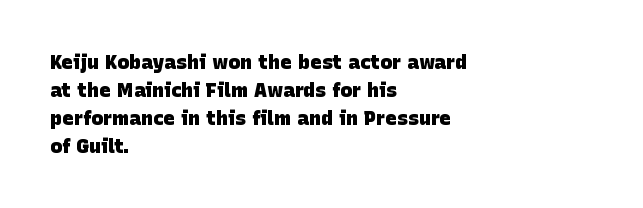
The rows are spaced the way most documents space them. Clear beneath every line of the passage. The lines in this sample share a left origin and differ only in where they stop. Weight check: bold — yes, fully.
